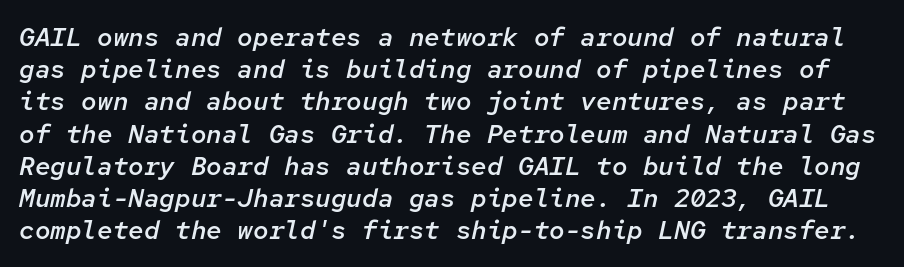
Set as a demibold, roughly 600 on the weight scale. A typesetter would mark this as italic. No extra tracking has been applied to these lines. Lines of text with bare space underneath.
